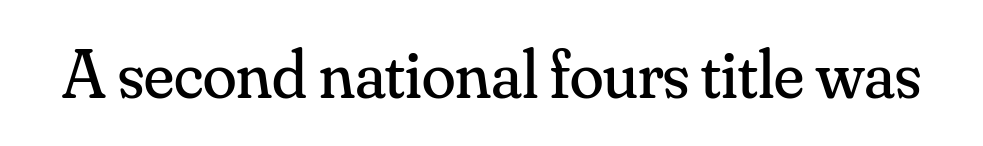
{"serif": "yes", "italic": "no", "bold": "no", "weight": "regular", "width": "normal", "stroke_contrast": "medium", "x_height": "small", "monospaced": "no", "underline": "no", "letter_spacing": "normal", "letter_spacing_em": 0.0, "glyph_px": 69}
